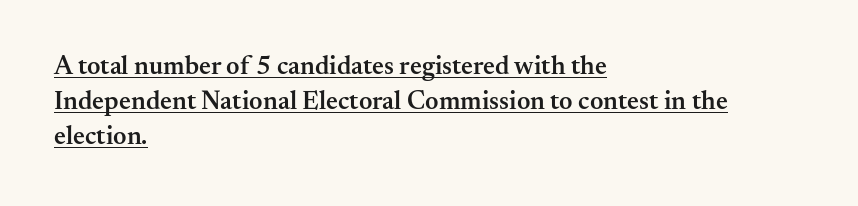
Q: Is the text bold? A: Semi-bold.
Q: Is the text italic (slanted)? A: No, it is upright.
Q: Is the text underlined? A: Yes.
Q: How is the paragraph aligned? A: Left-aligned.
Q: Is the spacing between letters normal or unusually wide? A: Normal.
Q: Is the spacing between lines tight, normal or loose? A: Normal.
